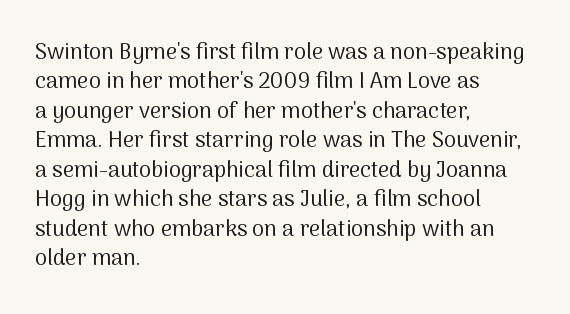
Bare-footed words on every line. Every stem runs plumb, perpendicular to the baseline. The typesetting does not lean heavy: it is not bold. Tracking value appears to be zero — textbook default spacing. The vertical gap from one line to the next is medium.
